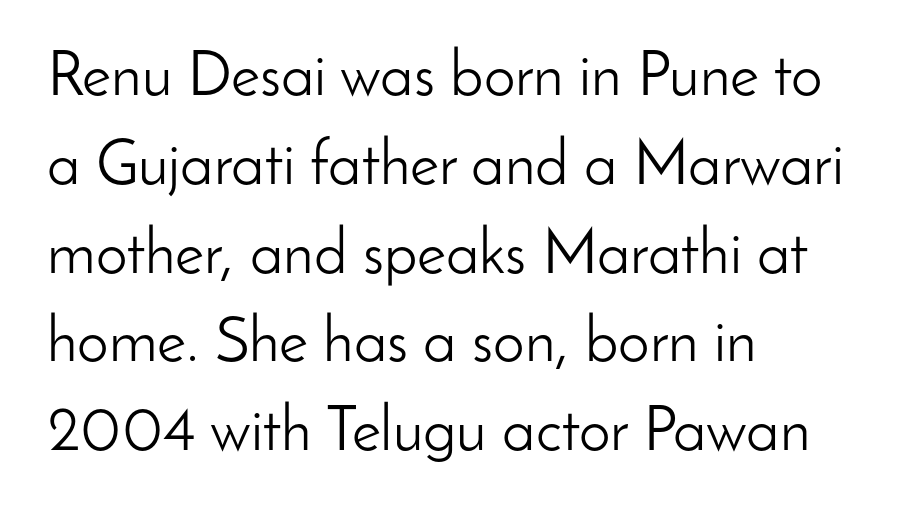
The passage shown is typeset with a sans-serif family. Short and long lines alike share a common starting point at left. The line-height multiplier appears to be the usual default. If you drew a line through each stem, it would be perfectly vertical. The letterforms sit at book weight or below. Think of a printed novel: that variable character pitch is what you see here.
